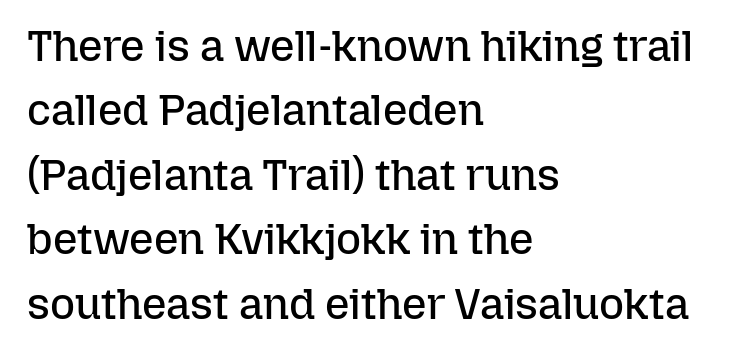
The image shows 43 px regular-weight type, upright; set left-aligned, normal line spacing (1.5x), normal letter spacing, not underlined; low stroke contrast and a medium x-height.
